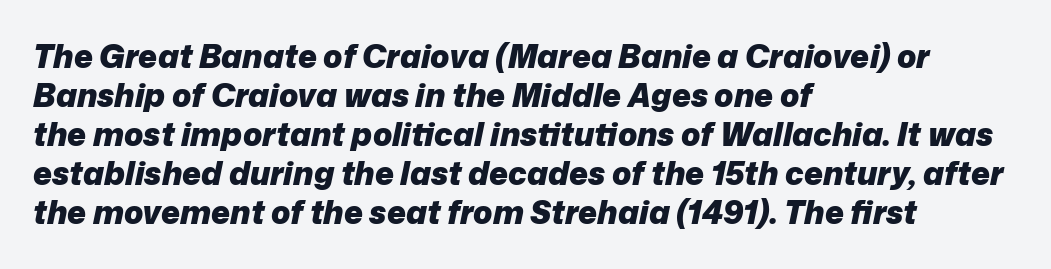
This rendering features lettering with no underline. The letters advance in unequal steps, a hallmark of proportional type. A dark, heavy texture on the line: the type is bold. The rendering keeps characters at their native spacing. The paragraph shown leans on its left margin. There's an unmistakable incline to the writing here.
